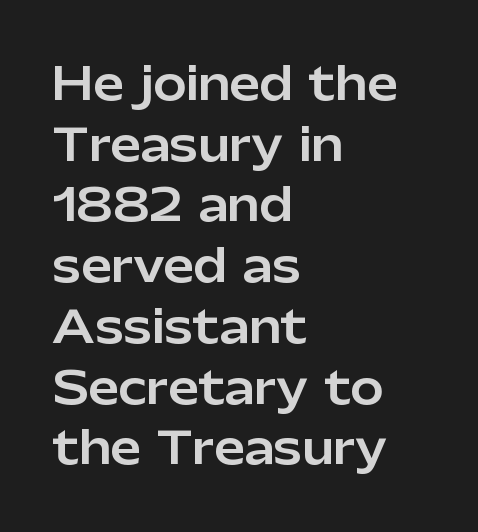
Leading matches the norm, producing a regular column. Every character sits straight up, as roman type does. The characters display no serif detailing; their extremities are plain. Underlining? Definitely not there.
